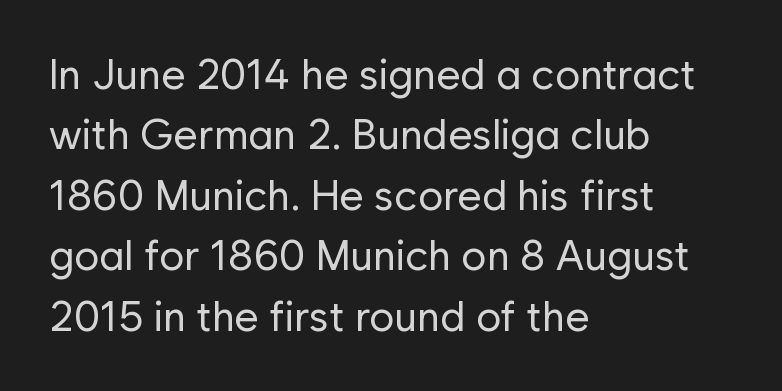
Q: Is the text bold? A: No.
Q: Is the text italic (slanted)? A: No, it is upright.
Q: Is the typeface a serif or a sans-serif typeface? A: Sans-serif.
Q: Is the text underlined? A: No.
Q: How is the paragraph aligned? A: Left-aligned.
Q: Is the spacing between letters normal or unusually wide? A: Normal.
Q: Is the spacing between lines tight, normal or loose? A: Normal.
Q: Width (condensed, normal, or wide)? A: Normal.
Q: Stroke contrast? A: Low.
Q: x-height? A: Medium.
Q: Monospaced? A: No.
